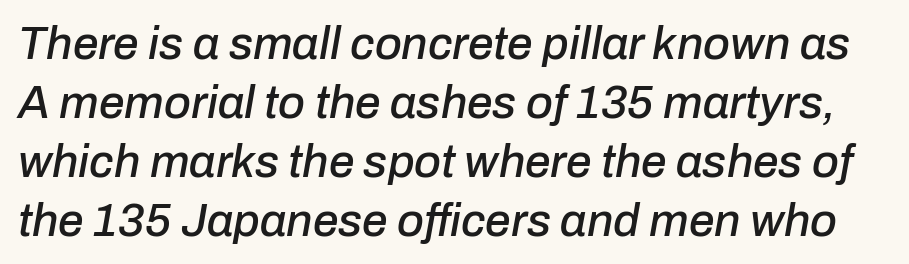
The lettering tilts uniformly, giving the passage an italic look. A typesetter would call this proportional, since set widths differ per character. Spacing between characters is what you'd get straight out of the box. Underlining? Definitely not there.
